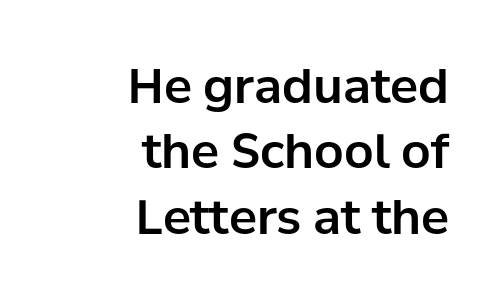
{"serif": "no", "italic": "no", "width": "normal", "stroke_contrast": "low", "x_height": "medium", "monospaced": "no", "underline": "no", "align": "right", "line_spacing": "normal", "line_spacing_ratio": 1.39, "letter_spacing": "normal", "letter_spacing_em": 0.0, "glyph_px": 47}
